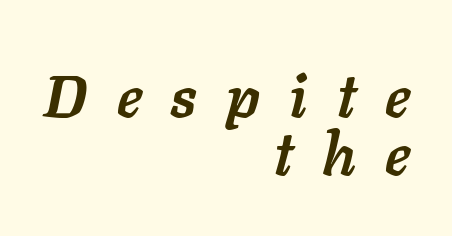
Q: Is the text bold? A: Yes.
Q: Is the text italic (slanted)? A: Yes, it leans right by about 11 degrees.
Q: Is the text underlined? A: No.
Q: How is the paragraph aligned? A: Right-aligned.
Q: Is the spacing between letters normal or unusually wide? A: Unusually wide.
Q: Is the spacing between lines tight, normal or loose? A: Tight.
Q: Width (condensed, normal, or wide)? A: Normal.
Q: Stroke contrast? A: Low.
Q: x-height? A: Medium.
Q: Monospaced? A: No.
